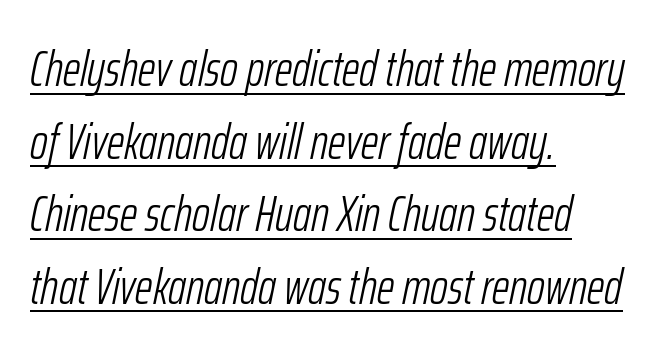
The image shows 49 px light, condensed type, italic (leaning right); set left-aligned, normal line spacing (1.48x), normal letter spacing, underlined; low stroke contrast and a medium x-height.
